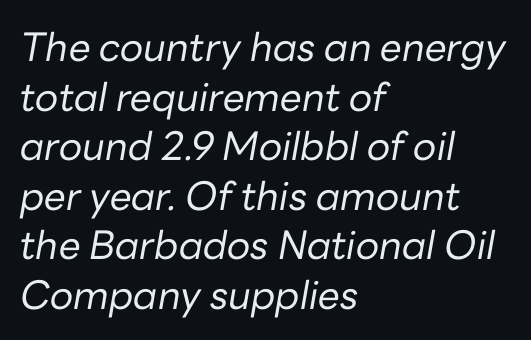
The image shows 39 px regular-weight type, italic (leaning right); set left-aligned, normal line spacing (1.27x), normal letter spacing, not underlined; low stroke contrast and a medium x-height.
